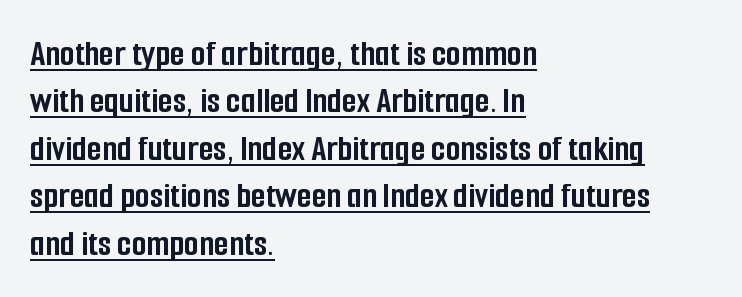
{"serif": "no", "italic": "no", "bold": "yes", "weight": "semibold", "width": "condensed", "stroke_contrast": "low", "x_height": "medium", "monospaced": "no", "underline": "yes", "align": "left", "line_spacing": "normal", "line_spacing_ratio": 1.25, "letter_spacing": "normal", "letter_spacing_em": 0.0, "glyph_px": 38}
